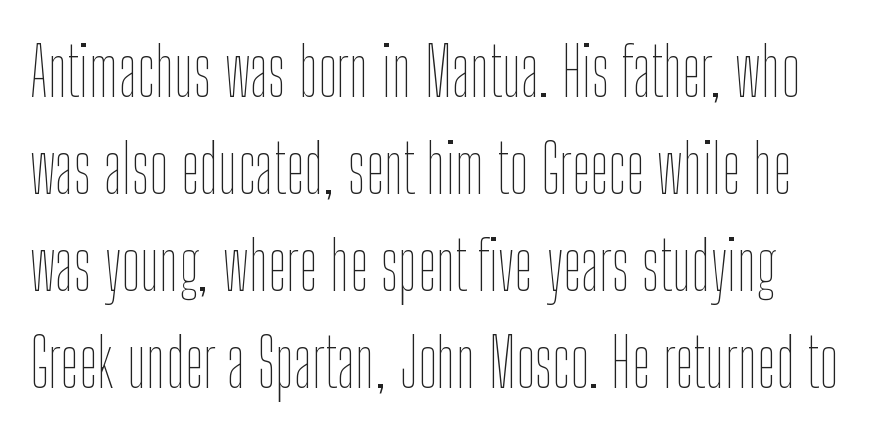
Q: Is the text bold? A: No.
Q: Is the text italic (slanted)? A: No, it is upright.
Q: Is the text underlined? A: No.
Q: Is the spacing between letters normal or unusually wide? A: Normal.
Q: Is the spacing between lines tight, normal or loose? A: Normal.
Q: Width (condensed, normal, or wide)? A: Condensed.
Q: Stroke contrast? A: Low.
Q: x-height? A: Medium.
Q: Monospaced? A: No.
